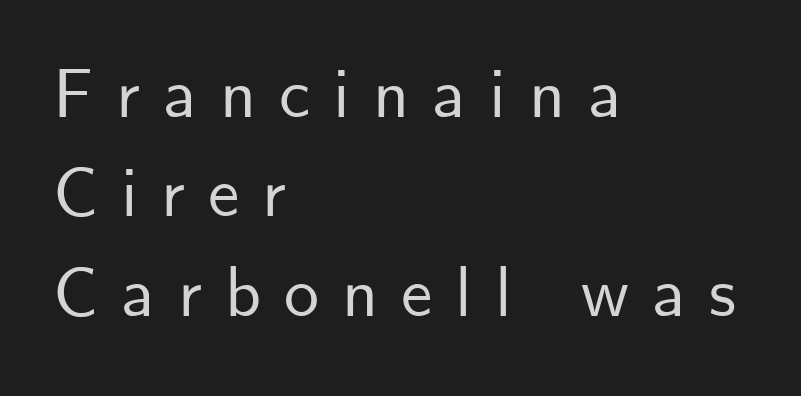
Do the characters align in a grid? No, the font is proportional. Nope, not italic — everything's standing straight. The space directly below the letters is spotless. In terms of letterspacing, this is a distinctly airy, spread setting.
